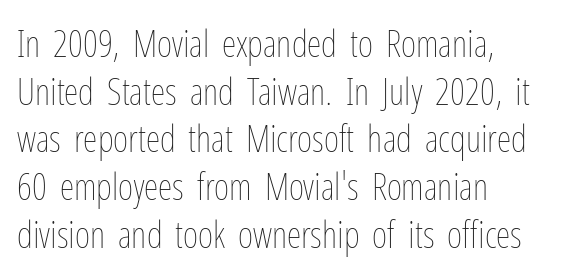
Q: Is the text bold? A: No.
Q: Is the text italic (slanted)? A: No, it is upright.
Q: Is the text underlined? A: No.
Q: How is the paragraph aligned? A: Left-aligned.
Q: Is the spacing between letters normal or unusually wide? A: Normal.
Q: Is the spacing between lines tight, normal or loose? A: Normal.
Q: Width (condensed, normal, or wide)? A: Condensed.
Q: Stroke contrast? A: Low.
Q: x-height? A: Medium.
Q: Monospaced? A: No.
